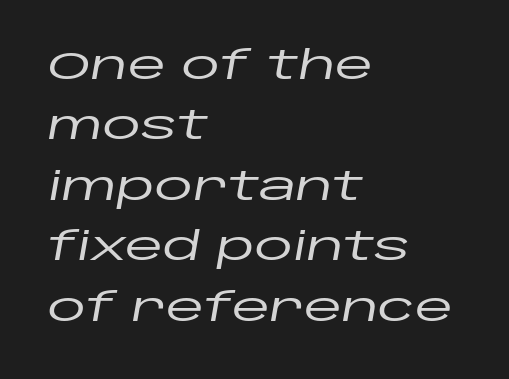
The letters are slanted; this is an italic face. Is the letter spacing exaggerated? No — it looks like the ordinary default. Spacing verdict: proportional, widths tailored to each character. Type without underlining.
